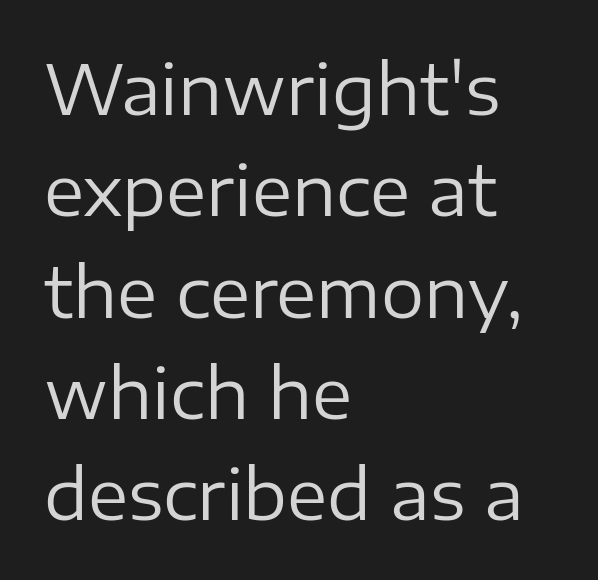
Looks like regular typesetting: each glyph gets only the width it needs. Upright lettering throughout. The typesetting does not lean heavy: it is not bold. If you measured baseline to baseline, you'd find a middling distance. Is the block centered? No — it sits flush against the left margin. Type style note: lacks serifs.
